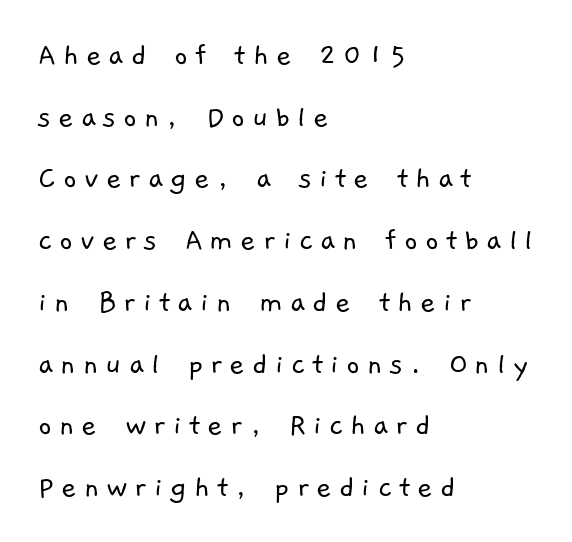
Compared with a centered layout, this one pins lines to the left instead. No extra ink here — the face is not bold. The text was rendered using a sans face with plain stroke endings. Words float on clear page, feet unadorned. Inter-character spacing is expanded well beyond the font's built-in metrics.
